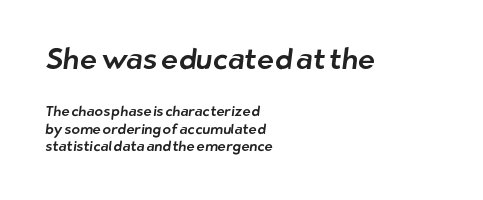
The image shows 29 px sans-serif type; set left-aligned, normal line spacing (1.25x), normal letter spacing, not underlined; the first (top) block is 2.07x larger; low stroke contrast and a medium x-height.
